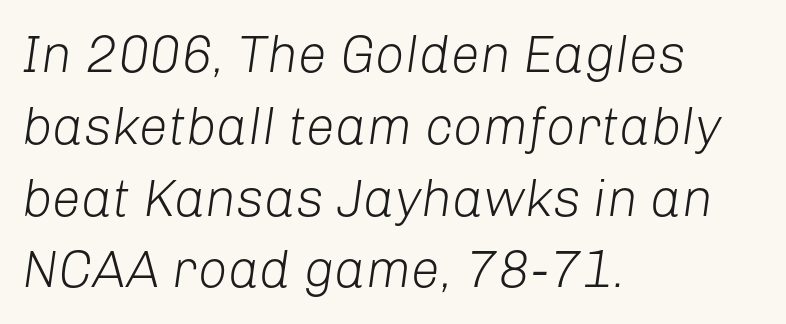
{"italic": "yes", "lean": "right", "slant_degrees": 8, "bold": "no", "weight": "light", "width": "normal", "stroke_contrast": "low", "x_height": "medium", "monospaced": "no", "underline": "no", "align": "left", "line_spacing": "normal", "line_spacing_ratio": 1.38, "letter_spacing": "normal", "letter_spacing_em": 0.0, "glyph_px": 52}
